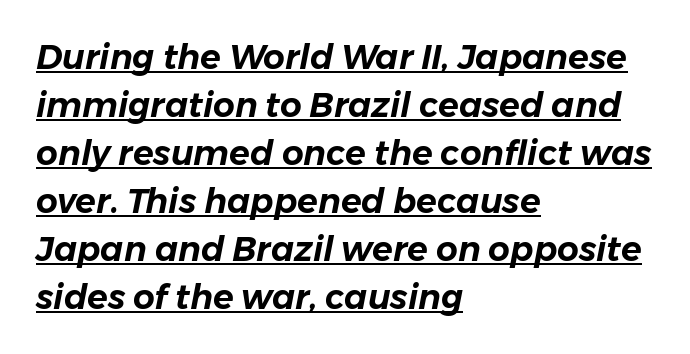
No extra tracking has been applied to these lines. The typesetter chose a ragged-right arrangement here. These lines sit exactly where default settings would place them. The face used here has a pronounced slope to its letters. Proportional: the letters do not fall into vertical columns.
